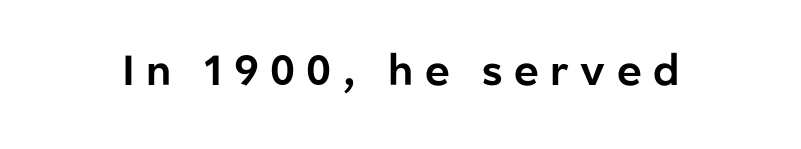
{"serif": "no", "italic": "no", "width": "normal", "stroke_contrast": "low", "x_height": "medium", "monospaced": "no", "underline": "no", "letter_spacing": "wide", "letter_spacing_em": 0.27, "glyph_px": 42}
